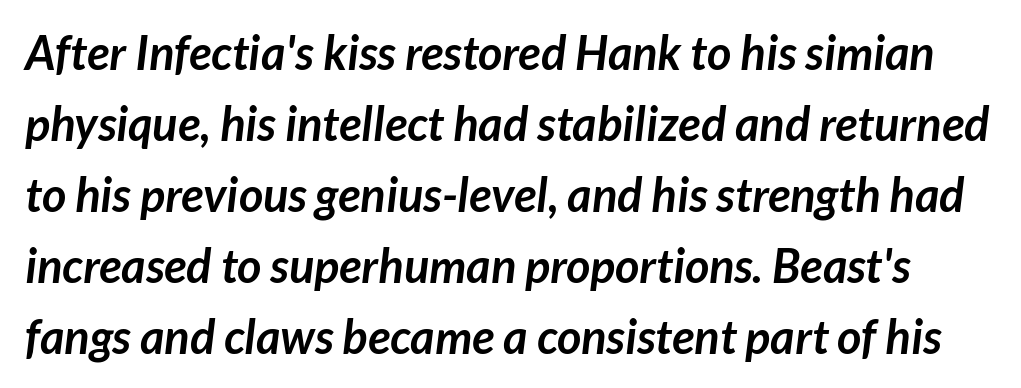
A typesetter would call this zero additional tracking. Baseline-to-baseline distance is the conventional proportion of letter height. To sum up the face: it is a sans, with no serifs. Is this a fixed-width face? No — the glyphs have proportional, varying widths.
